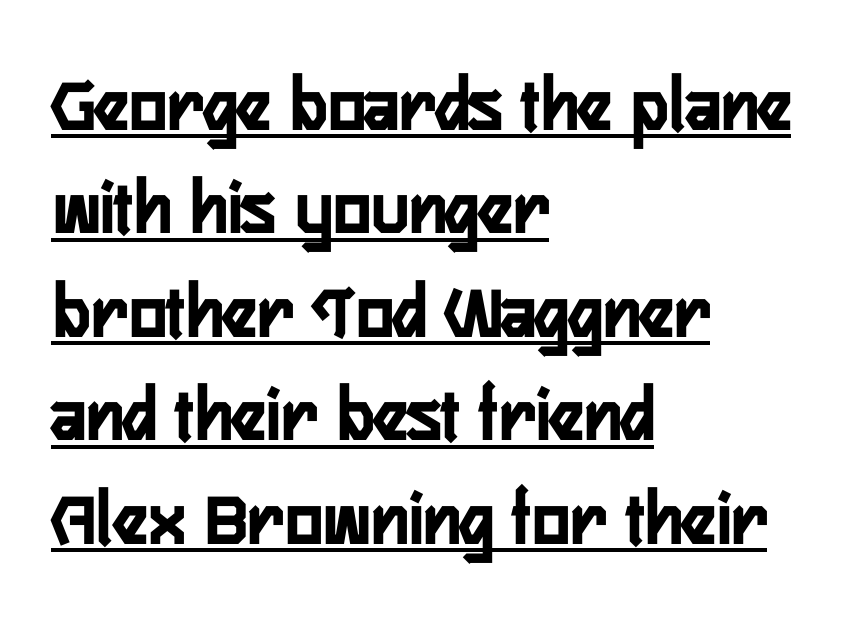
Where is the straight margin? On the left. Varying glyph widths throughout — classic text-font behaviour. Look at the tracking — it's just the regular setting, nothing added. When letters stand straight like this, we call the style roman or upright. This rendering employs a face without finishing strokes, i.e., a sans-serif. Horizontal bands of white between lines are of average thickness.
